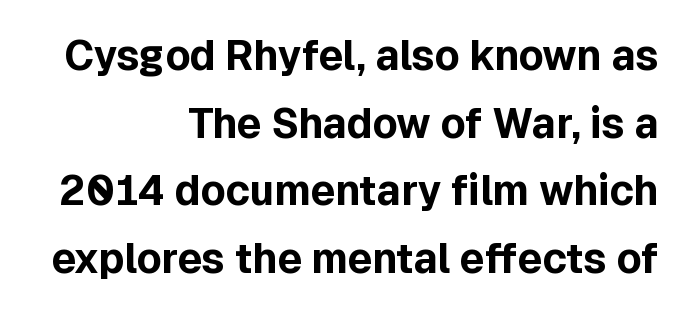
{"serif": "no", "italic": "no", "bold": "yes", "weight": "bold", "width": "normal", "x_height": "medium", "monospaced": "no", "underline": "no", "align": "right", "line_spacing": "normal", "line_spacing_ratio": 1.65, "letter_spacing": "normal", "letter_spacing_em": 0.0, "glyph_px": 41}
